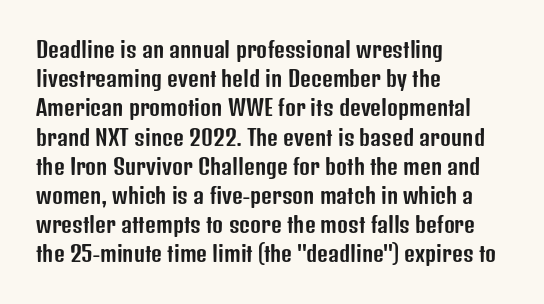
{"italic": "no", "underline": "no", "align": "left", "line_spacing": "normal", "line_spacing_ratio": 1.39, "letter_spacing": "normal", "letter_spacing_em": 0.0, "glyph_px": 21}
